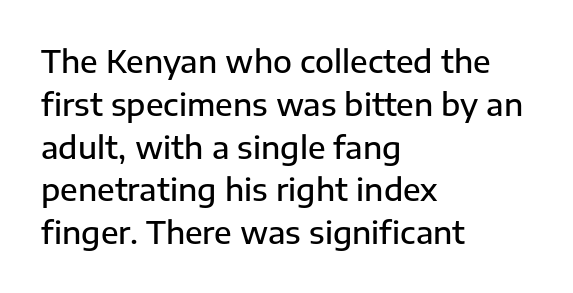
Q: Is the text bold? A: Semi-bold.
Q: Is the text italic (slanted)? A: No, it is upright.
Q: Is the typeface a serif or a sans-serif typeface? A: Sans-serif.
Q: Is the text underlined? A: No.
Q: How is the paragraph aligned? A: Left-aligned.
Q: Is the spacing between letters normal or unusually wide? A: Normal.
Q: Is the spacing between lines tight, normal or loose? A: Normal.
Q: Width (condensed, normal, or wide)? A: Normal.
Q: Stroke contrast? A: Low.
Q: x-height? A: Medium.
Q: Monospaced? A: No.
